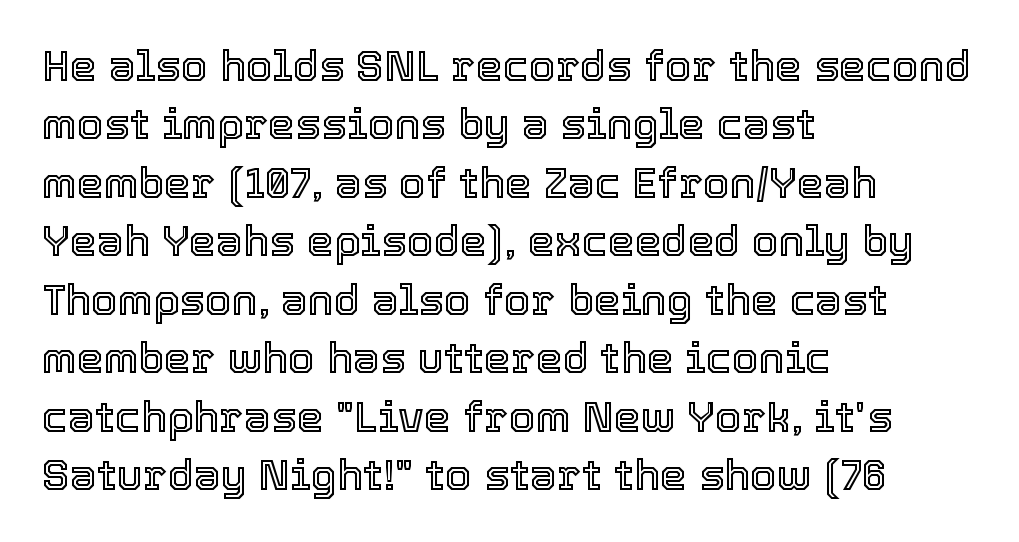
{"italic": "no", "width": "normal", "x_height": "medium", "monospaced": "no", "underline": "no", "align": "left", "line_spacing": "normal", "line_spacing_ratio": 1.36, "letter_spacing": "normal", "letter_spacing_em": 0.0, "glyph_px": 43}
